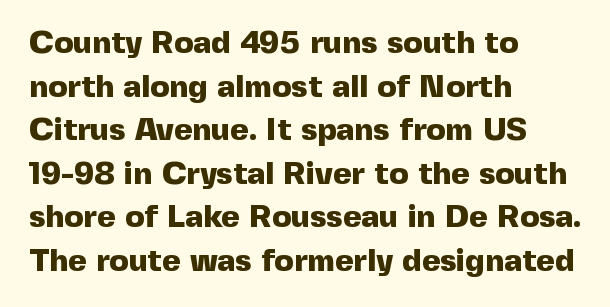
Q: Is the text bold? A: Yes.
Q: Is the text italic (slanted)? A: No, it is upright.
Q: Is the typeface a serif or a sans-serif typeface? A: Sans-serif.
Q: Is the text underlined? A: No.
Q: How is the paragraph aligned? A: Left-aligned.
Q: Is the spacing between letters normal or unusually wide? A: Normal.
Q: Is the spacing between lines tight, normal or loose? A: Normal.
Q: Width (condensed, normal, or wide)? A: Normal.
Q: x-height? A: Medium.
Q: Monospaced? A: No.
